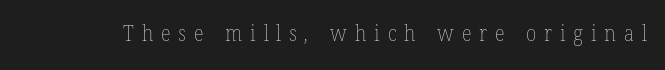
The image shows 21 px text type; set unusually wide letter spacing (+0.38 em), not underlined.
